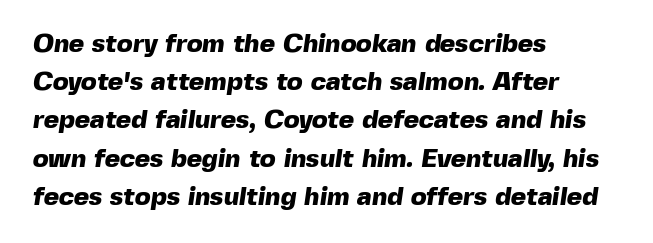
Leading: standard. The line texture is even and compact thanks to regular tracking. The passage is arranged the way most books set body copy — flush left. What weight is shown? A full bold with thick strokes. Clear beneath every line of the passage.
